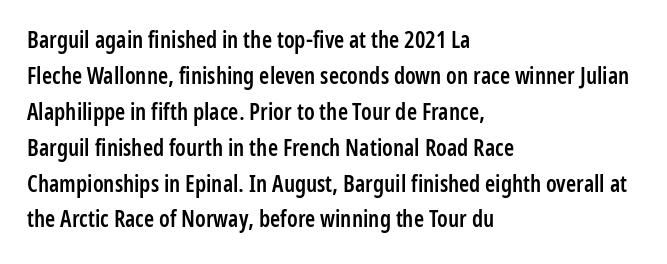
Q: Is the text bold? A: Semi-bold.
Q: Is the text italic (slanted)? A: No, it is upright.
Q: Is the text underlined? A: No.
Q: How is the paragraph aligned? A: Left-aligned.
Q: Is the spacing between letters normal or unusually wide? A: Normal.
Q: Is the spacing between lines tight, normal or loose? A: Normal.
